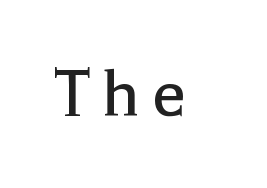
Ordinary non-slanted type is in use. Has an underline been added? It has not. I'd call this a serif setting — the letters wear small feet. The letters advance in unequal steps, a hallmark of proportional type. Think standard paragraph weight, or any step lighter than that.
